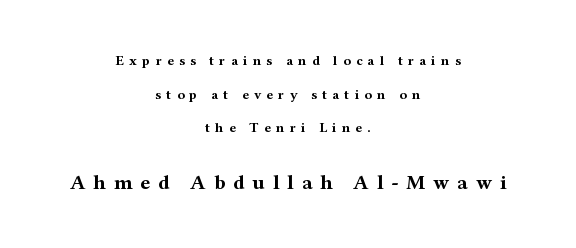
Vertically, the passage feels expansive, rows floating well apart. Students, this is bold: see how much ink each stroke carries. The rag falls on both sides of this text block equally. Visually, the bottom section dominates because its glyphs are scaled up.
